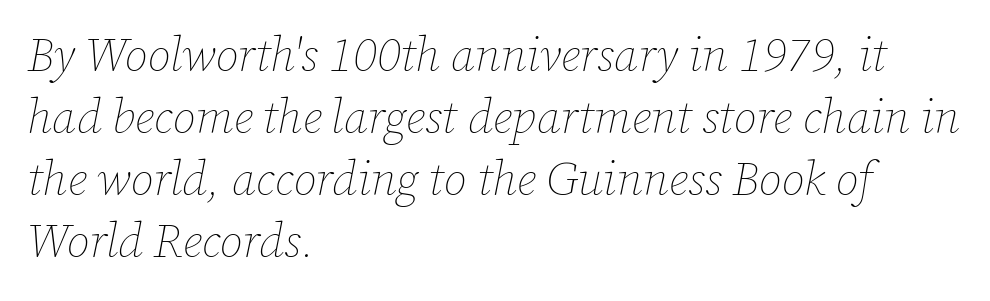
Q: Is the text bold? A: No.
Q: Is the text italic (slanted)? A: Yes, it leans right by about 12 degrees.
Q: Is the text underlined? A: No.
Q: How is the paragraph aligned? A: Left-aligned.
Q: Is the spacing between letters normal or unusually wide? A: Normal.
Q: Is the spacing between lines tight, normal or loose? A: Normal.
Q: Width (condensed, normal, or wide)? A: Normal.
Q: Stroke contrast? A: Low.
Q: x-height? A: Medium.
Q: Monospaced? A: No.
